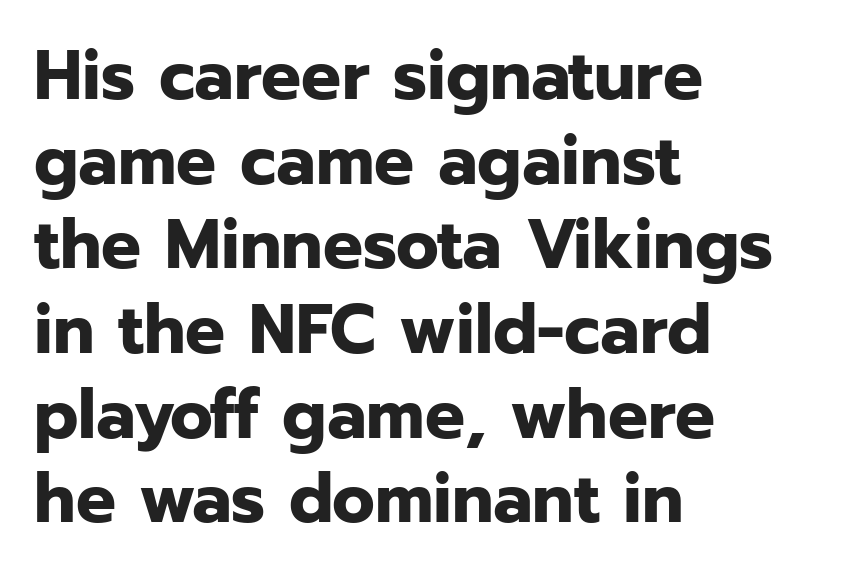
Every row of glyphs begins at an identical x-position on the left. Heavy-handed strokes throughout: this text is bold. Letters rest on an invisible, unmarked baseline. Each letter keeps its own natural width here, so spacing adapts to shape. The face used here is a sans, in the tradition of grotesques and geometrics. These lines were composed using upright roman letters.
